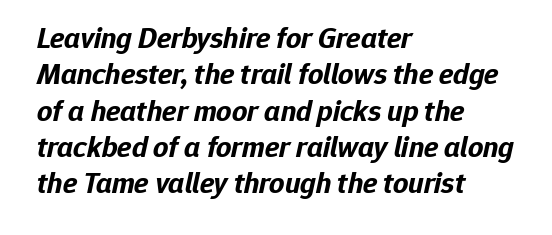
The image shows 30 px bold type, italic (leaning right); set left-aligned, line spacing 1.21x, normal letter spacing, not underlined; low stroke contrast and a medium x-height.
